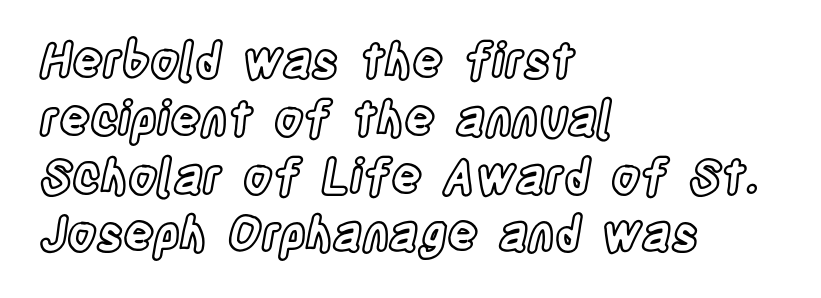
The image shows 47 px condensed type; set left-aligned, line spacing 1.23x, normal letter spacing, not underlined; a large x-height.
